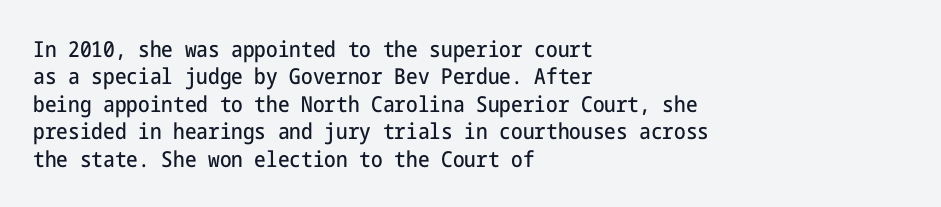
{"italic": "no", "underline": "no", "align": "left", "line_spacing": "normal", "line_spacing_ratio": 1.25, "letter_spacing": "normal", "letter_spacing_em": 0.0, "glyph_px": 22}
